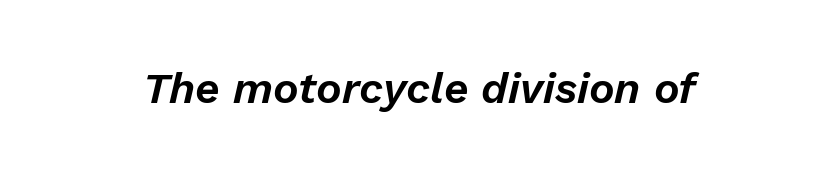
The image shows 43 px text type, italic (leaning right); set normal letter spacing, not underlined; low stroke contrast and a medium x-height.
